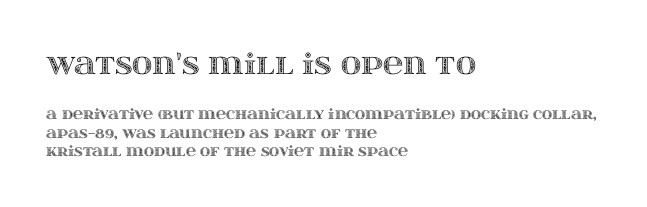
{"italic": "no", "width": "wide", "x_height": "large", "monospaced": "no", "underline": "no", "align": "left", "line_spacing": "normal", "line_spacing_ratio": 1.32, "letter_spacing": "normal", "letter_spacing_em": 0.0, "larger_block": "first", "size_ratio": 2.0, "glyph_px": 28}
